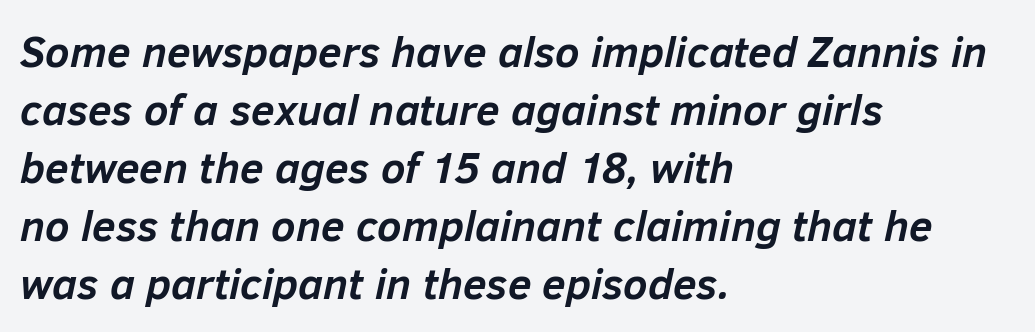
Type without underlining. All the whitespace from short lines collects on the right. It's the slanting kind of type. The space between consecutive lines is moderate. Each letter keeps its own natural width here, so spacing adapts to shape.
